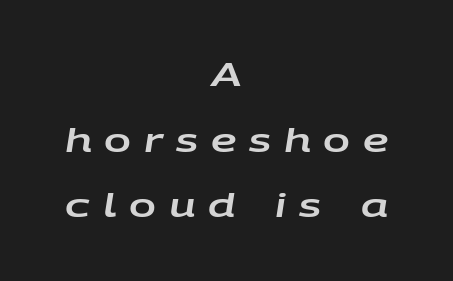
The image shows 32 px wide type, italic (leaning right); set centered, loose line spacing (2.05x), unusually wide letter spacing (+0.4 em), not underlined; low stroke contrast and a large x-height.
